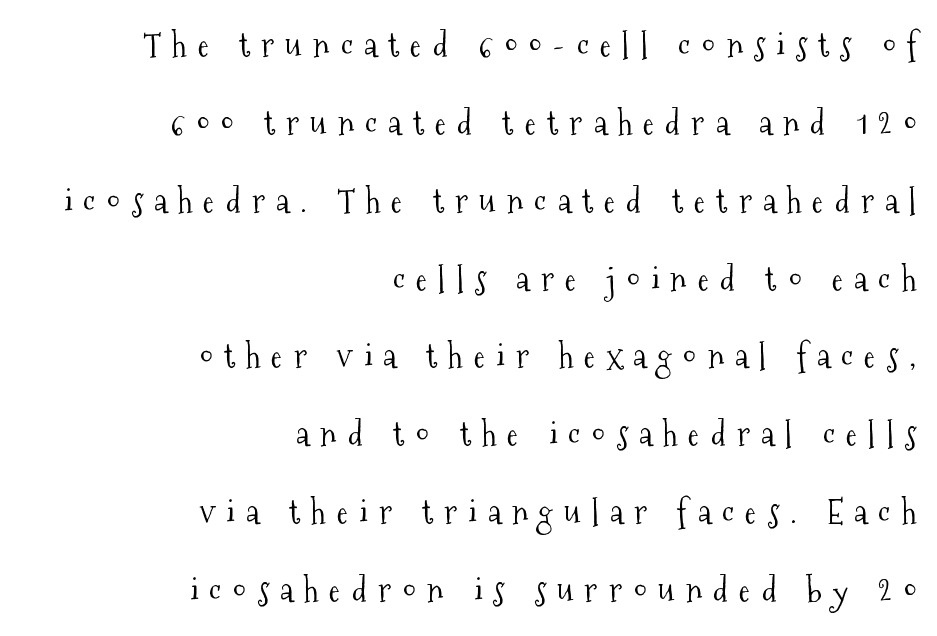
The image shows 34 px light, condensed serif type, upright; set right-aligned, loose line spacing (2.29x), unusually wide letter spacing (+0.33 em), not underlined; medium stroke contrast and a medium x-height.
